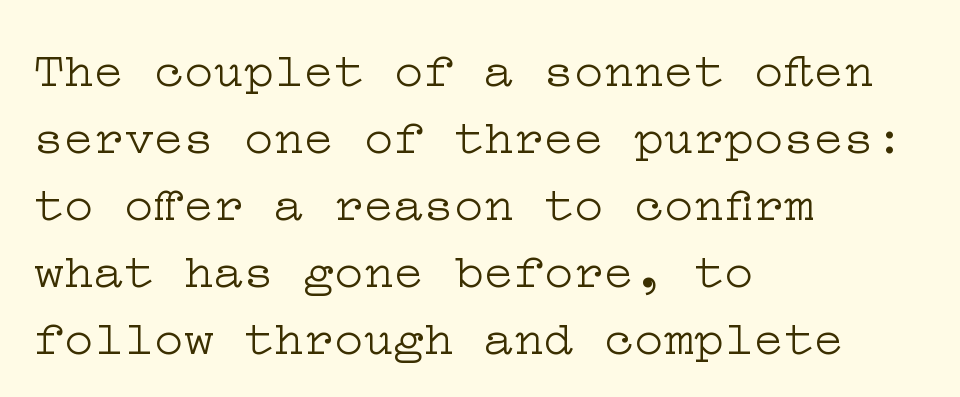
{"serif": "yes", "italic": "no", "bold": "no", "weight": "light", "width": "wide", "stroke_contrast": "low", "x_height": "medium", "underline": "no", "align": "left", "line_spacing": "normal", "line_spacing_ratio": 1.34, "letter_spacing": "normal", "letter_spacing_em": 0.0, "glyph_px": 50}
